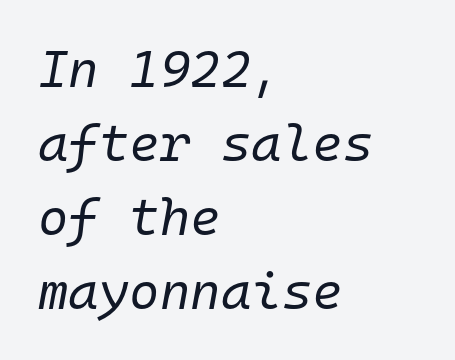
Q: Is the text bold? A: No.
Q: Is the text italic (slanted)? A: Yes, it leans right by about 10 degrees.
Q: Is the text underlined? A: No.
Q: How is the paragraph aligned? A: Left-aligned.
Q: Is the spacing between letters normal or unusually wide? A: Normal.
Q: Is the spacing between lines tight, normal or loose? A: Normal.
Q: Width (condensed, normal, or wide)? A: Normal.
Q: Stroke contrast? A: Low.
Q: x-height? A: Medium.
Q: Monospaced? A: Yes.
